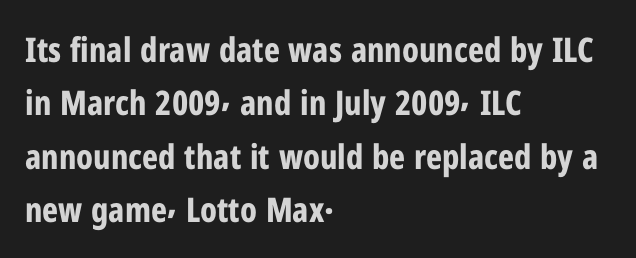
Q: Is the text bold? A: Yes.
Q: Is the text italic (slanted)? A: No, it is upright.
Q: Is the typeface a serif or a sans-serif typeface? A: Sans-serif.
Q: Is the text underlined? A: No.
Q: How is the paragraph aligned? A: Left-aligned.
Q: Is the spacing between letters normal or unusually wide? A: Normal.
Q: Is the spacing between lines tight, normal or loose? A: Normal.
Q: Width (condensed, normal, or wide)? A: Condensed.
Q: Stroke contrast? A: Low.
Q: x-height? A: Medium.
Q: Monospaced? A: No.
